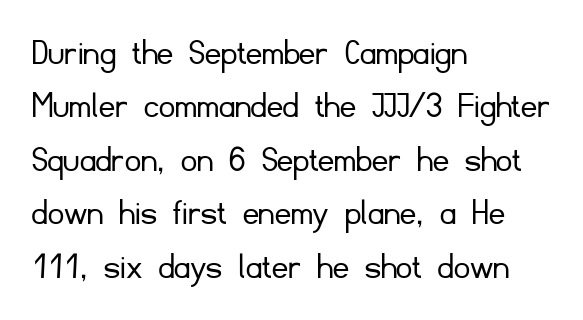
{"serif": "no", "italic": "no", "bold": "no", "weight": "light", "width": "normal", "stroke_contrast": "low", "x_height": "small", "monospaced": "no", "underline": "no", "align": "left", "line_spacing": "normal", "line_spacing_ratio": 1.37, "letter_spacing": "normal", "letter_spacing_em": 0.0, "glyph_px": 39}
